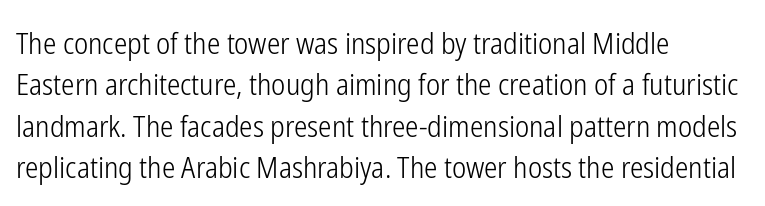
{"serif": "no", "italic": "no", "bold": "no", "weight": "light", "width": "condensed", "stroke_contrast": "low", "x_height": "medium", "monospaced": "no", "underline": "no", "align": "left", "line_spacing": "normal", "line_spacing_ratio": 1.38, "letter_spacing": "normal", "letter_spacing_em": 0.0, "glyph_px": 30}
